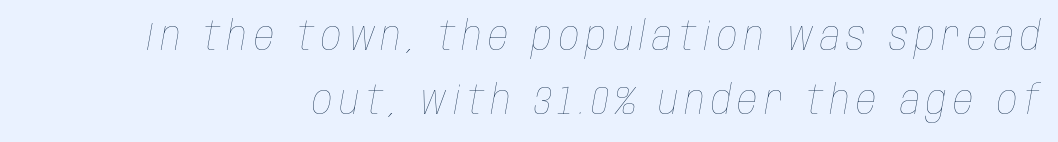
The image shows 40 px thin, condensed type, italic (leaning right); set right-aligned, normal line spacing (1.59x), not underlined; low stroke contrast and a large x-height.
